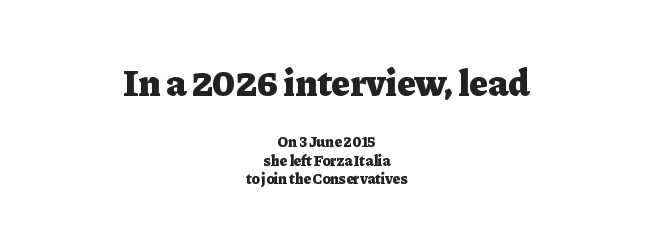
The image shows 38 px heavy serif type, upright; set centered, line spacing 1.23x, normal letter spacing, not underlined; the first (top) block is 2.53x larger; low stroke contrast and a medium x-height.
